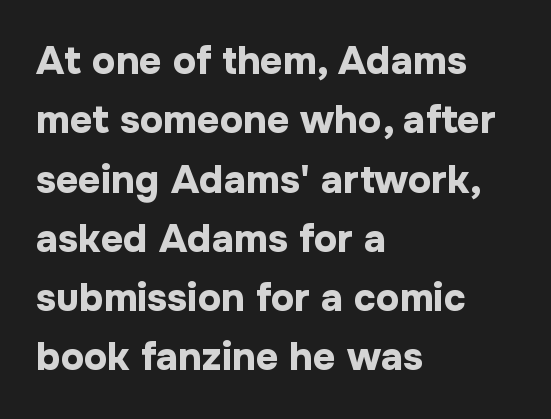
Type without underlining. Heft: maximum for text — a bold. Notice how descenders clear the ascenders below comfortably — that's standard leading. Compared with a centered layout, this one pins lines to the left instead.
